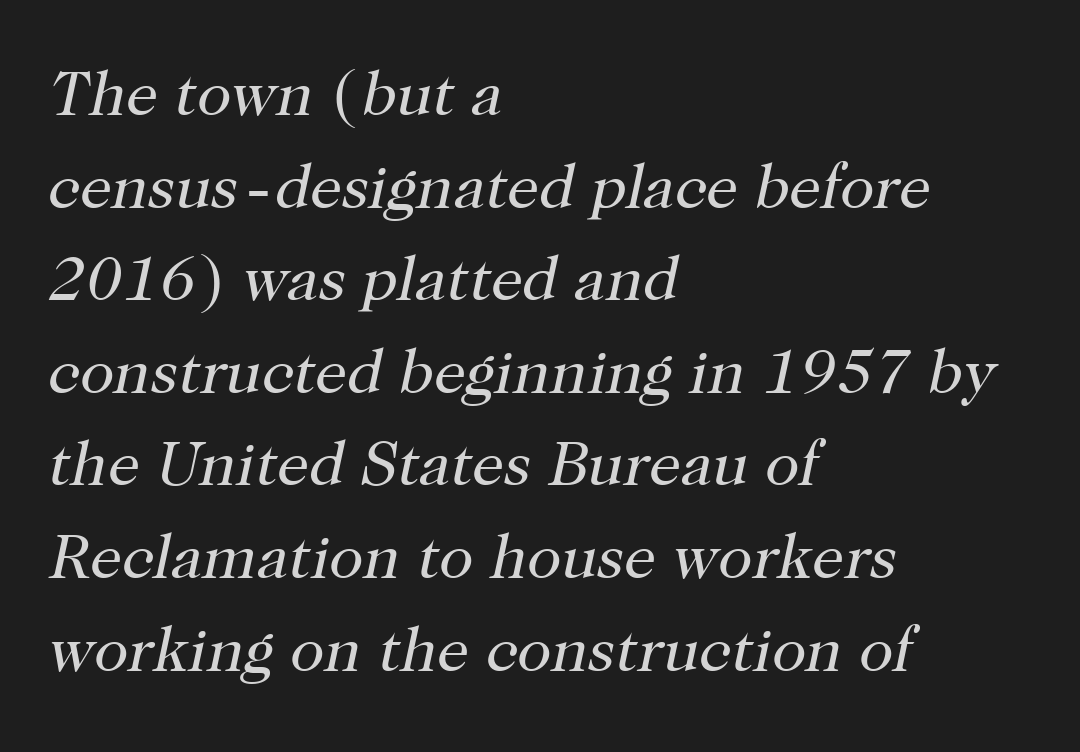
{"serif": "yes", "italic": "yes", "lean": "right", "slant_degrees": 12, "bold": "no", "weight": "regular", "width": "normal", "stroke_contrast": "high", "x_height": "medium", "monospaced": "no", "underline": "no", "align": "left", "line_spacing": "normal", "line_spacing_ratio": 1.47, "letter_spacing": "normal", "letter_spacing_em": 0.0, "glyph_px": 63}
